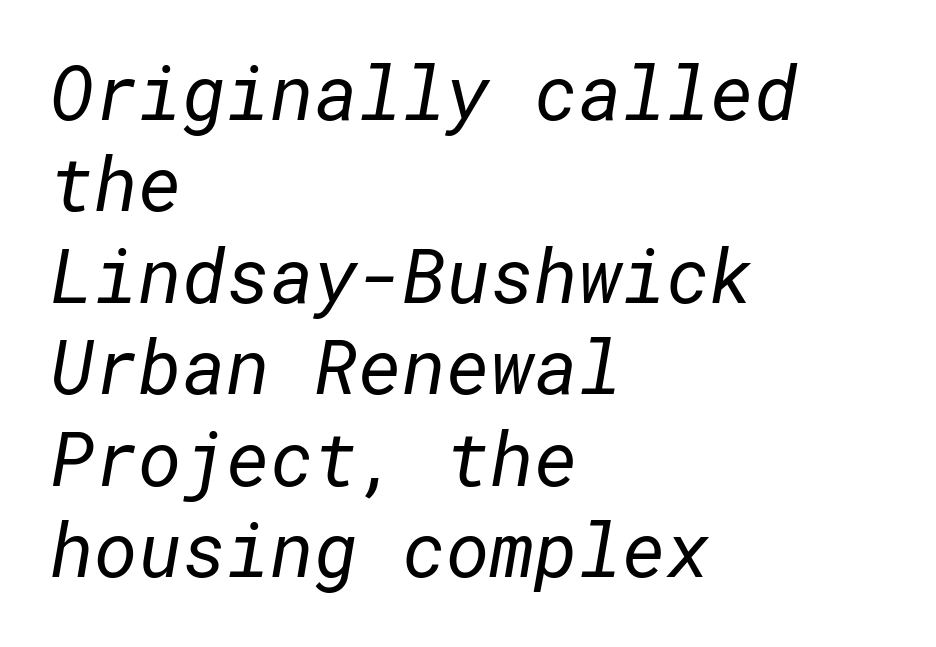
The image shows 75 px regular-weight sans-serif type; set left-aligned, line spacing 1.22x, normal letter spacing, not underlined; low stroke contrast and a medium x-height.
